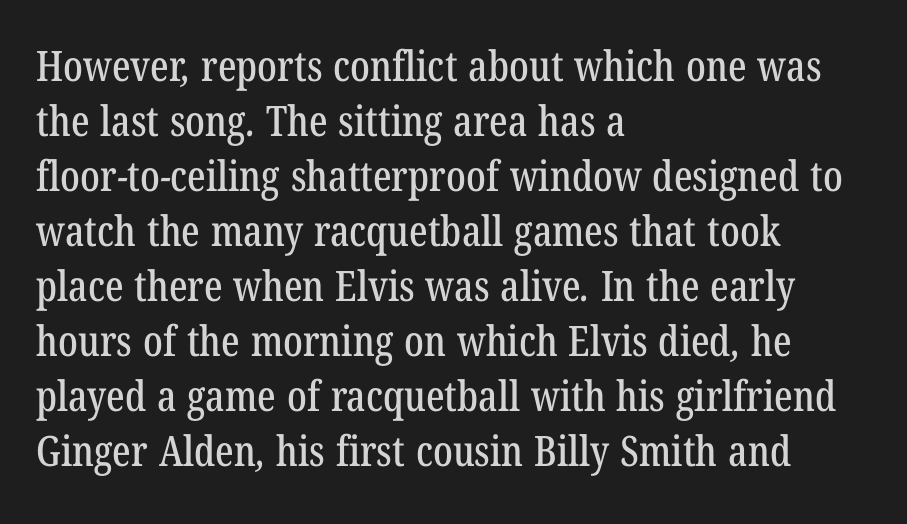
{"serif": "yes", "width": "condensed", "stroke_contrast": "low", "x_height": "medium", "monospaced": "no", "underline": "no", "align": "left", "line_spacing": "normal", "line_spacing_ratio": 1.31, "letter_spacing": "normal", "letter_spacing_em": 0.0, "glyph_px": 42}
